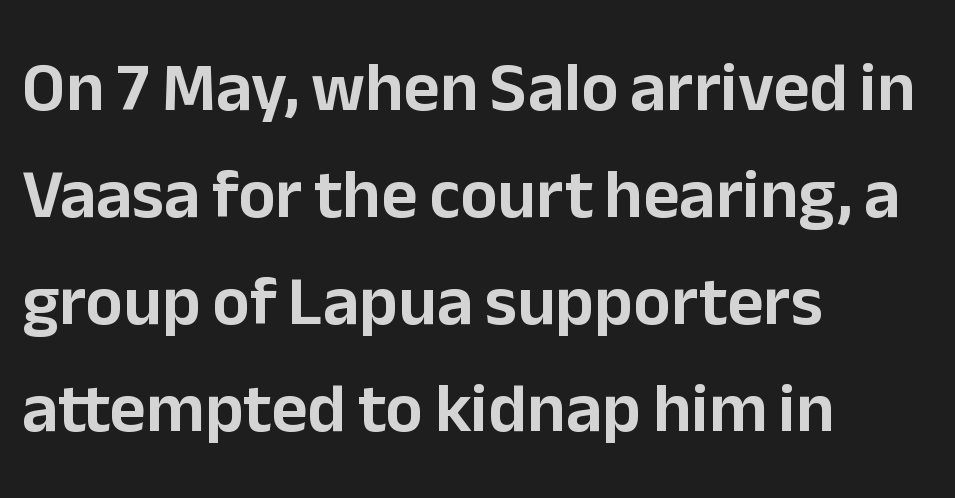
{"serif": "no", "italic": "no", "width": "normal", "stroke_contrast": "low", "x_height": "medium", "monospaced": "no", "underline": "no", "align": "left", "line_spacing": "normal", "line_spacing_ratio": 1.53, "letter_spacing": "normal", "letter_spacing_em": 0.0, "glyph_px": 70}
